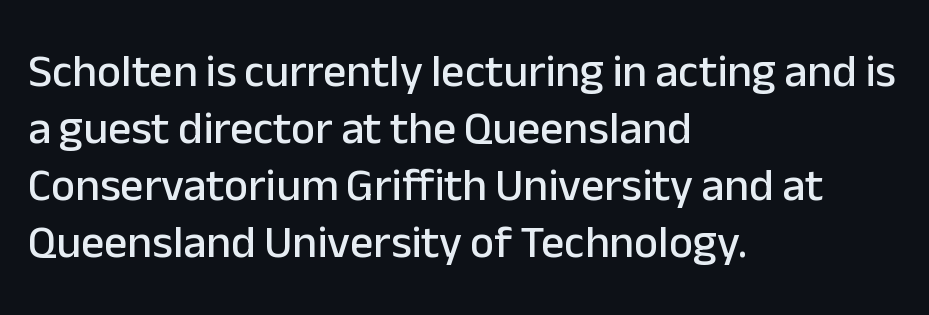
{"serif": "no", "italic": "no", "width": "normal", "stroke_contrast": "low", "x_height": "medium", "monospaced": "no", "underline": "no", "align": "left", "line_spacing_ratio": 1.24, "letter_spacing": "normal", "letter_spacing_em": 0.0, "glyph_px": 46}
